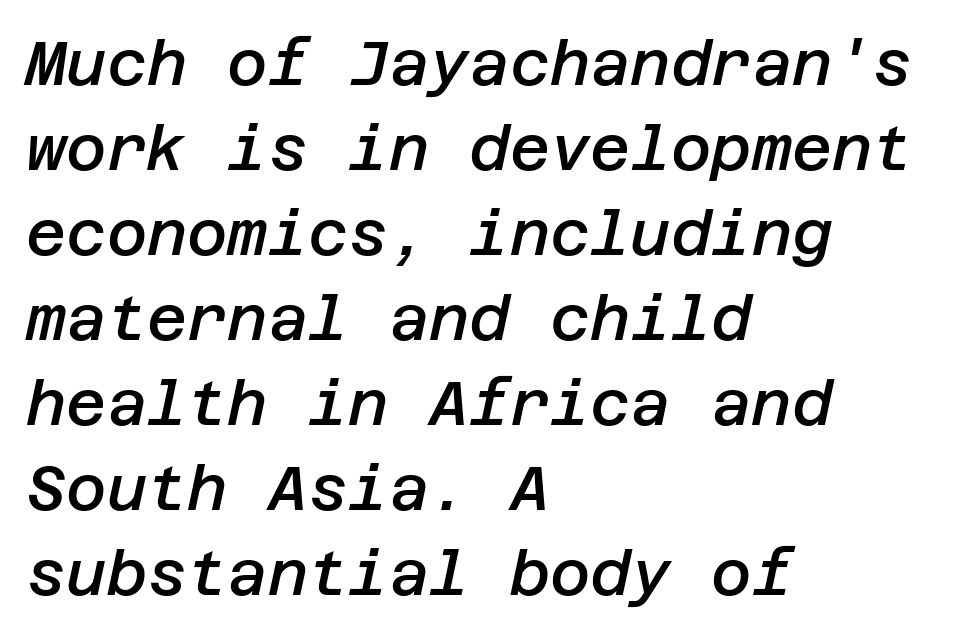
{"italic": "yes", "lean": "right", "slant_degrees": 12, "bold": "semi", "weight": "semibold", "width": "normal", "stroke_contrast": "low", "x_height": "large", "underline": "no", "align": "left", "line_spacing": "normal", "line_spacing_ratio": 1.37, "letter_spacing": "normal", "letter_spacing_em": 0.0, "glyph_px": 62}
